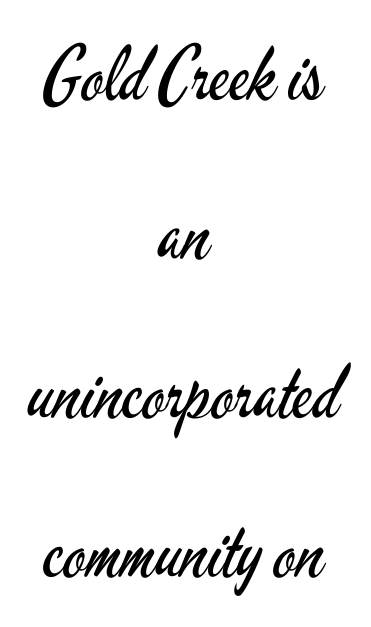
{"serif": "no", "bold": "no", "weight": "regular", "width": "condensed", "stroke_contrast": "low", "x_height": "small", "monospaced": "no", "underline": "no", "align": "center", "line_spacing": "loose", "line_spacing_ratio": 2.12, "letter_spacing": "normal", "letter_spacing_em": 0.0, "glyph_px": 75}
